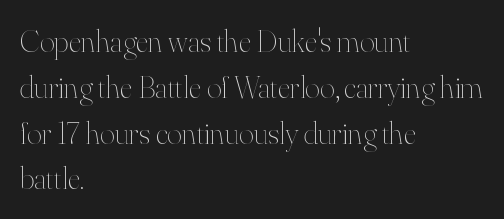
You could call the tracking neutral — neither tight nor loose. Compared with a centered layout, this one pins lines to the left instead. This reads as an unemphasized weight, regular at the heaviest. Letters rest on an invisible, unmarked baseline.
